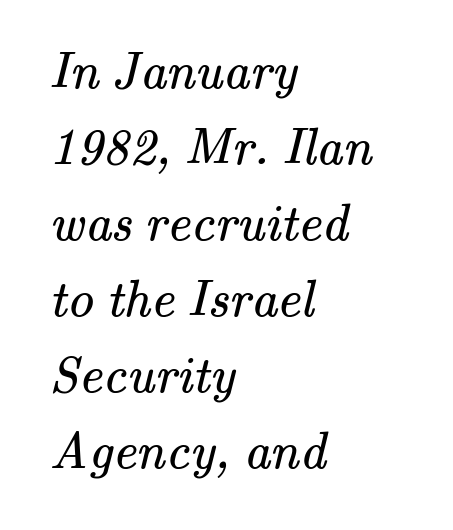
Leading matches the norm, producing a regular column. A light-to-regular cut is what we see here. Line beginnings align vertically; line endings do not. The face used here is proportionally spaced, like ordinary book or web type.
